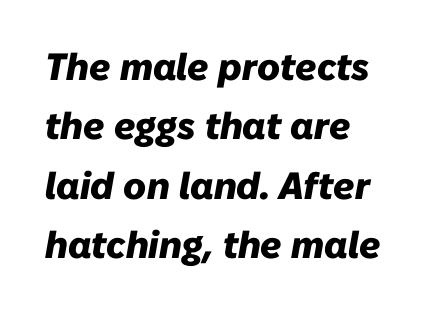
The image shows 38 px heavy type, italic (leaning right); set left-aligned, normal line spacing (1.56x), normal letter spacing, not underlined; low stroke contrast and a medium x-height.
